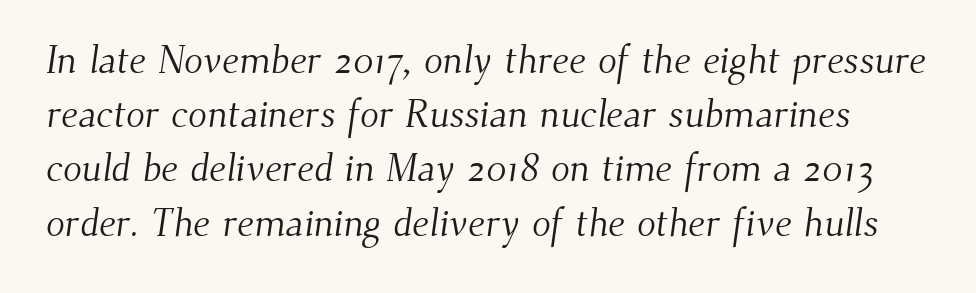
The image shows 39 px light serif type; set normal line spacing (1.39x), normal letter spacing, not underlined; medium stroke contrast and a small x-height.
